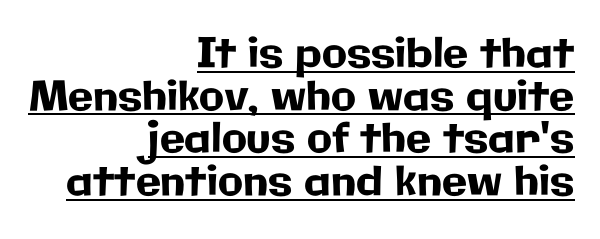
{"serif": "no", "italic": "no", "width": "normal", "stroke_contrast": "low", "x_height": "medium", "monospaced": "no", "underline": "yes", "align": "right", "line_spacing": "tight", "line_spacing_ratio": 1.04, "letter_spacing": "normal", "letter_spacing_em": 0.0, "glyph_px": 41}
